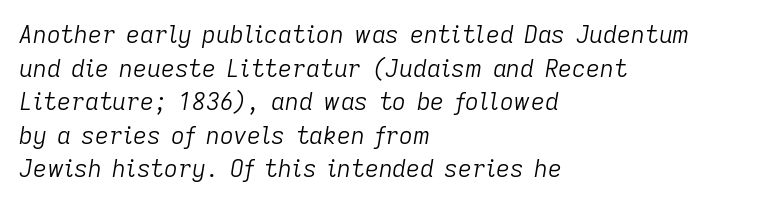
Q: Is the text bold? A: No.
Q: Is the text italic (slanted)? A: Yes, it leans right by about 9 degrees.
Q: Is the text underlined? A: No.
Q: How is the paragraph aligned? A: Left-aligned.
Q: Is the spacing between letters normal or unusually wide? A: Normal.
Q: Is the spacing between lines tight, normal or loose? A: Normal.
